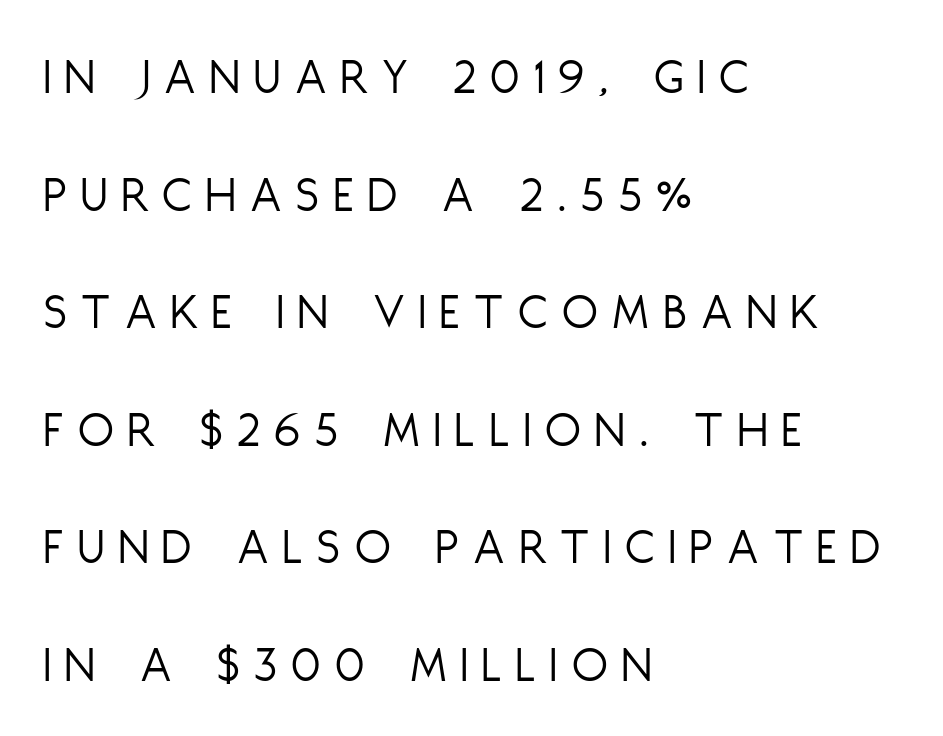
Tracking value appears strongly positive — letters spread wide. Letters have the restrained weight of plain body copy at most. Quick note: underline off. Does the type have serifs? No, each stem ends abruptly. Here the designer chose a conventional face with non-uniform glyph widths. Vertically, the passage feels expansive, rows floating well apart.
